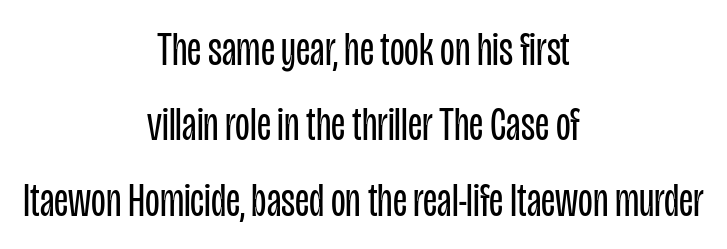
Q: Is the text bold? A: No.
Q: Is the text italic (slanted)? A: No, it is upright.
Q: Is the typeface a serif or a sans-serif typeface? A: Sans-serif.
Q: Is the text underlined? A: No.
Q: How is the paragraph aligned? A: Centered.
Q: Is the spacing between letters normal or unusually wide? A: Normal.
Q: Is the spacing between lines tight, normal or loose? A: Normal.
Q: Width (condensed, normal, or wide)? A: Condensed.
Q: Stroke contrast? A: Low.
Q: x-height? A: Large.
Q: Monospaced? A: No.
